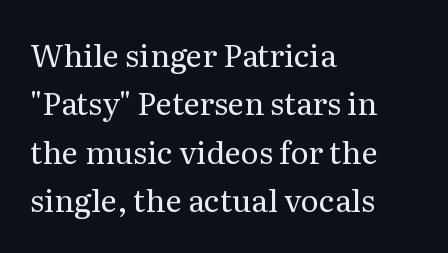
{"serif": "yes", "italic": "no", "bold": "no", "weight": "regular", "width": "normal", "stroke_contrast": "medium", "x_height": "medium", "monospaced": "no", "underline": "no", "align": "left", "line_spacing": "normal", "line_spacing_ratio": 1.56, "letter_spacing": "normal", "letter_spacing_em": 0.0, "glyph_px": 31}
